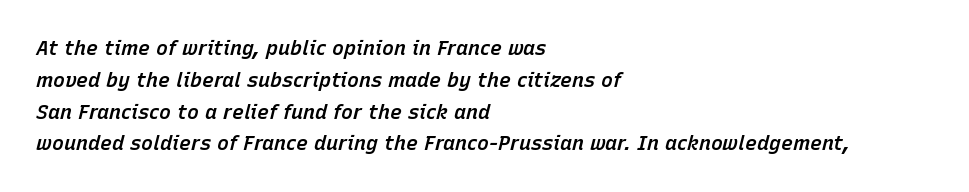
Does the weight exceed regular? Yes, but only to semibold. The rows are spaced the way most documents space them. Glyph-to-glyph distance matches everyday printed text. No word sits above an underline.
